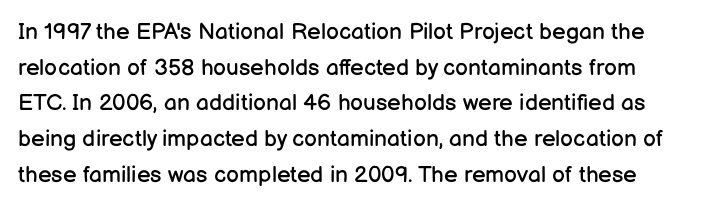
{"italic": "no", "bold": "no", "underline": "no", "line_spacing": "normal", "line_spacing_ratio": 1.55, "letter_spacing": "normal", "letter_spacing_em": 0.0, "glyph_px": 23}
